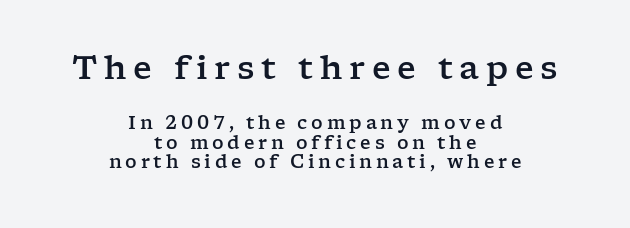
Successive baselines arrive quickly, one right under another. Every row of glyphs is offset so its center matches the block's center. The face used here is rendered with a markedly widened letterfit. Font category for this specimen: serif. Ordinary non-slanted type is in use. This sample has the flowing, uneven cadence of proportional lettering.
